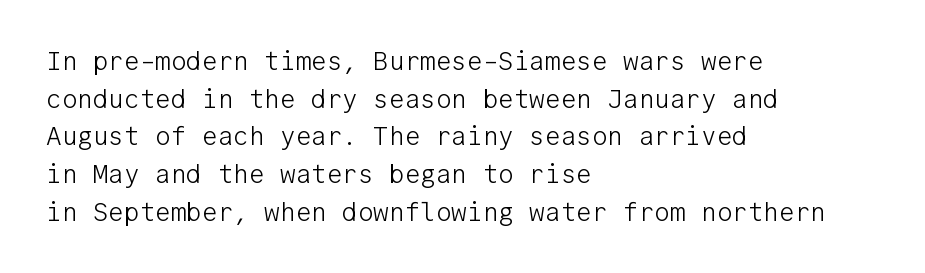
{"italic": "no", "bold": "no", "underline": "no", "align": "left", "line_spacing": "normal", "line_spacing_ratio": 1.45, "letter_spacing": "normal", "letter_spacing_em": 0.0, "glyph_px": 26}
